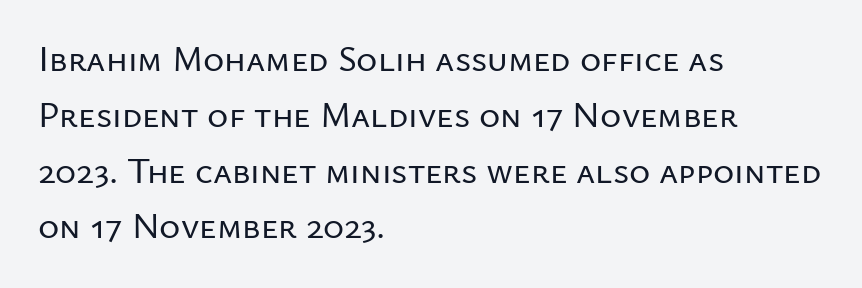
The image shows 36 px sans-serif type, upright; set left-aligned, normal line spacing (1.55x), normal letter spacing, not underlined; low stroke contrast and a medium x-height.
